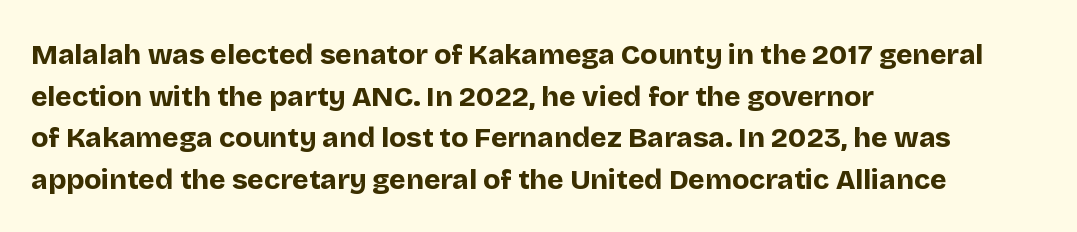
The image shows 28 px bold sans-serif type, upright; set left-aligned, normal line spacing (1.49x), normal letter spacing, not underlined; low stroke contrast and a large x-height.
